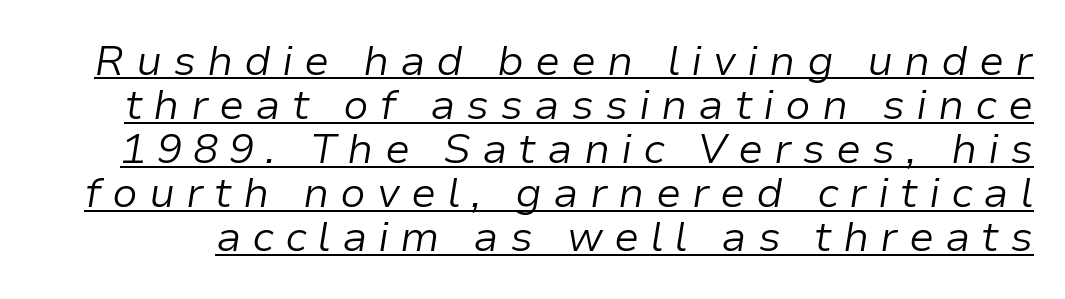
{"italic": "yes", "lean": "right", "slant_degrees": 9, "bold": "no", "weight": "light", "width": "normal", "stroke_contrast": "low", "x_height": "medium", "monospaced": "no", "underline": "yes", "line_spacing": "tight", "line_spacing_ratio": 1.05, "letter_spacing": "wide", "letter_spacing_em": 0.26, "glyph_px": 42}
